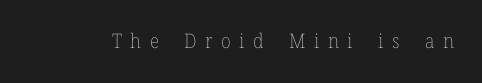
{"italic": "no", "bold": "no", "underline": "no", "letter_spacing": "wide", "letter_spacing_em": 0.42, "glyph_px": 20}
